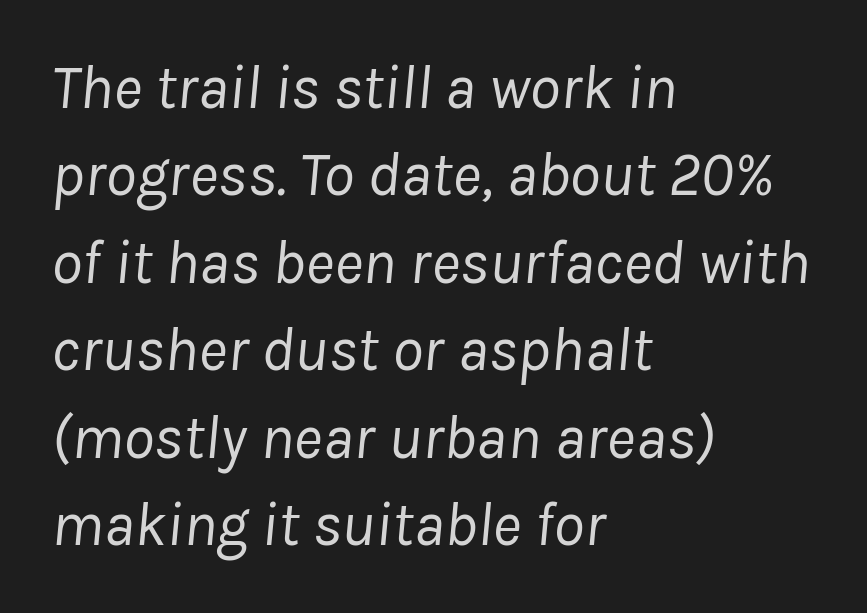
The lines sit at an ordinary, default distance from one another. The string is rendered with underlining switched off. This rendering uses left alignment, leaving the right contour irregular. Does extra space separate the letters? No, they use regular spacing.
